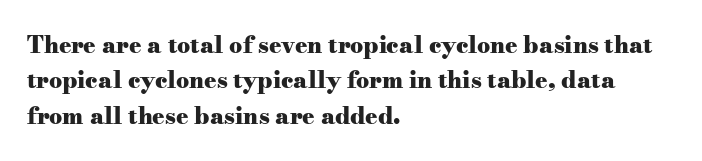
{"italic": "no", "bold": "yes", "underline": "no", "align": "left", "line_spacing": "normal", "line_spacing_ratio": 1.54, "letter_spacing": "normal", "letter_spacing_em": 0.0, "glyph_px": 23}
